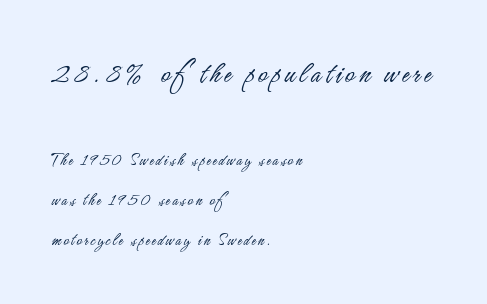
{"serif": "no", "bold": "no", "weight": "light", "width": "condensed", "stroke_contrast": "low", "x_height": "small", "monospaced": "no", "underline": "no", "align": "left", "line_spacing": "loose", "line_spacing_ratio": 2.21, "larger_block": "first", "size_ratio": 1.78, "glyph_px": 32}
